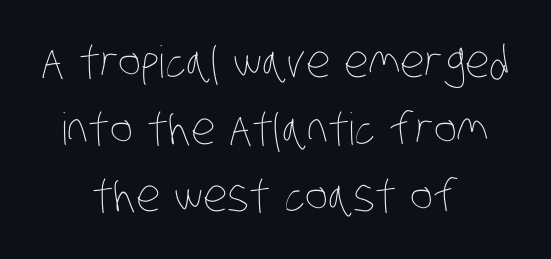
{"bold": "no", "weight": "thin", "width": "condensed", "stroke_contrast": "low", "x_height": "large", "monospaced": "no", "underline": "no", "align": "center", "line_spacing": "normal", "line_spacing_ratio": 1.52, "letter_spacing": "normal", "letter_spacing_em": 0.0, "glyph_px": 44}
